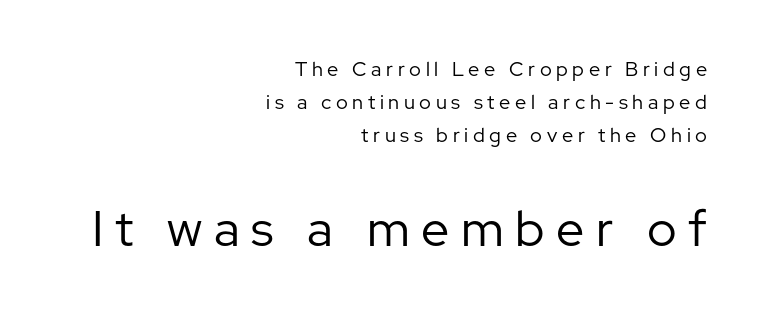
{"serif": "no", "italic": "no", "bold": "no", "weight": "regular", "width": "normal", "stroke_contrast": "low", "x_height": "medium", "monospaced": "no", "underline": "no", "align": "right", "line_spacing": "normal", "line_spacing_ratio": 1.66, "letter_spacing": "wide", "letter_spacing_em": 0.23, "larger_block": "second", "size_ratio": 2.5, "glyph_px": 50}
